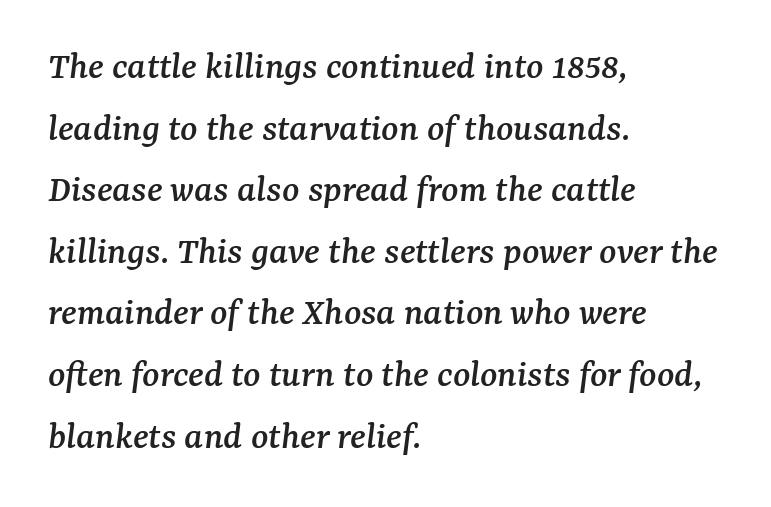
The image shows 40 px serif type, italic (leaning right); set left-aligned, normal line spacing (1.54x), normal letter spacing, not underlined; medium stroke contrast and a medium x-height.
